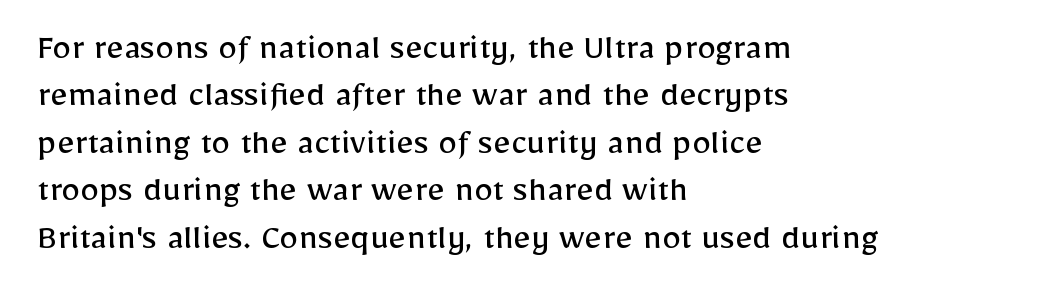
The space directly below the letters is spotless. The lines sit at an ordinary, default distance from one another. The passage shown is typed in a proportional face where columns would drift. Each stroke keeps to a modest, everyday thickness or less. Examine the stroke ends and you'll find no serifs.
